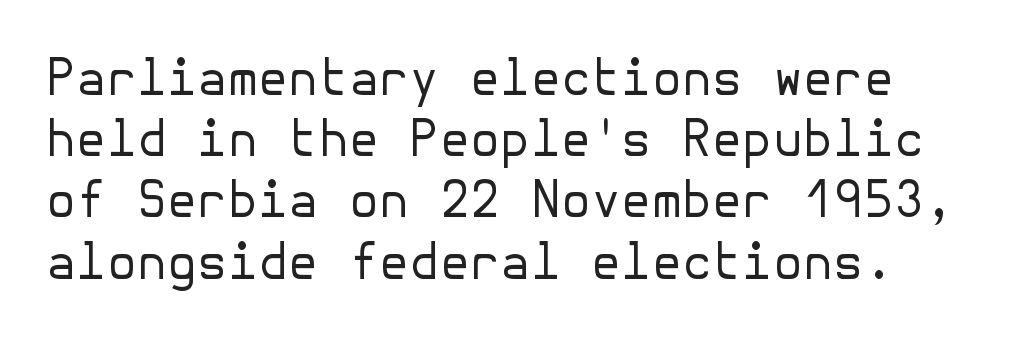
The image shows 49 px regular-weight sans-serif type, upright; set normal line spacing (1.25x), normal letter spacing, not underlined; low stroke contrast and a medium x-height.
